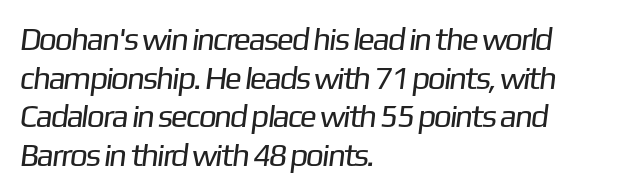
The image shows 32 px regular-weight sans-serif type; set left-aligned, line spacing 1.21x, normal letter spacing, not underlined; low stroke contrast and a medium x-height.
